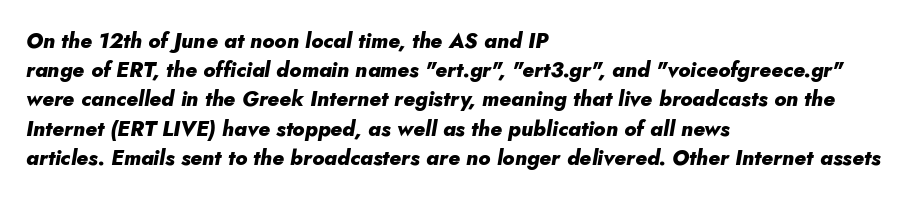
Q: Is the text bold? A: Yes.
Q: Is the text italic (slanted)? A: Yes, it leans right by about 10 degrees.
Q: Is the text underlined? A: No.
Q: How is the paragraph aligned? A: Left-aligned.
Q: Is the spacing between letters normal or unusually wide? A: Normal.
Q: Is the spacing between lines tight, normal or loose? A: Normal.
